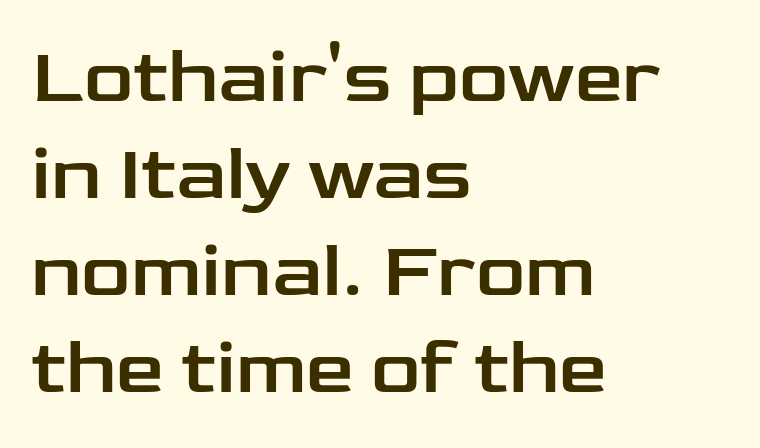
{"serif": "no", "italic": "no", "width": "wide", "stroke_contrast": "low", "x_height": "medium", "monospaced": "no", "underline": "no", "align": "left", "line_spacing": "normal", "line_spacing_ratio": 1.26, "letter_spacing": "normal", "letter_spacing_em": 0.0, "glyph_px": 77}
